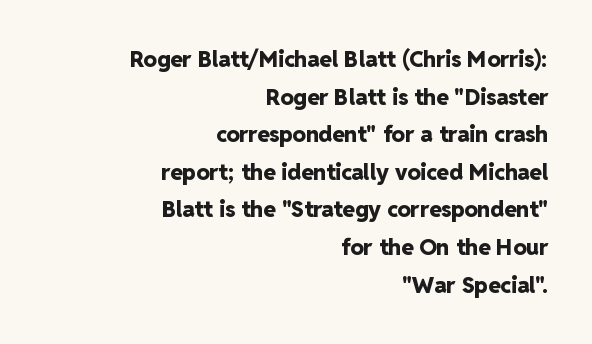
Q: Is the text bold? A: Yes.
Q: Is the text italic (slanted)? A: No, it is upright.
Q: Is the text underlined? A: No.
Q: How is the paragraph aligned? A: Right-aligned.
Q: Is the spacing between letters normal or unusually wide? A: Normal.
